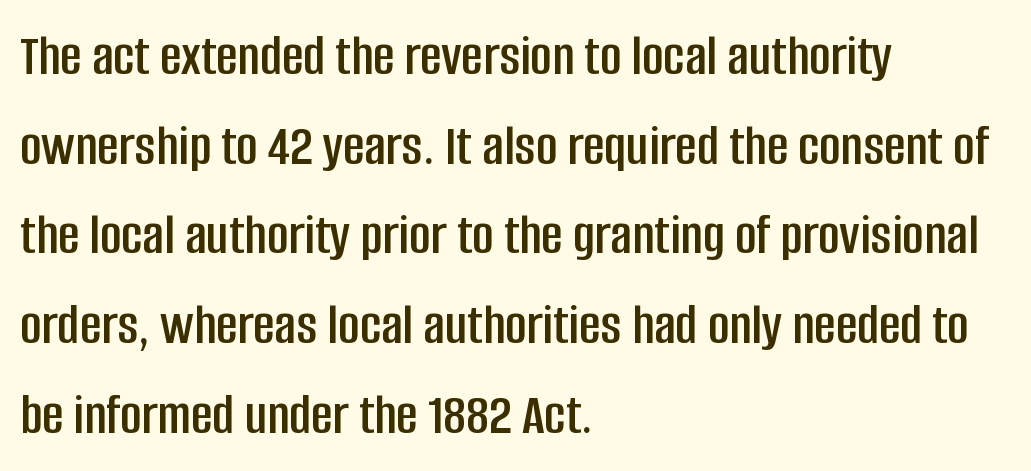
Honestly, there is no underline to notice here at all. The font's upright variant was chosen for this text. Glyph-to-glyph distance matches everyday printed text. Casual observation: everything's shoved over to the left. Do the characters align in a grid? No, the font is proportional. Compared with typical paragraphs, the rows here are spaced about the same.
